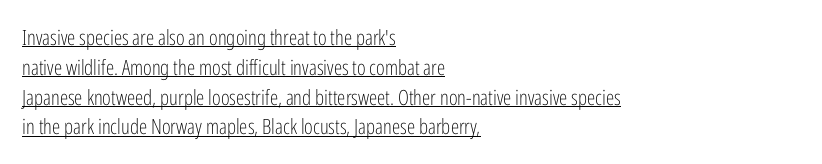
A rule runs beneath these lines of type. When letters stand straight like this, we call the style roman or upright. Tracking value appears to be zero — textbook default spacing. These lines sit exactly where default settings would place them. Nothing heavy about these letters — not bold at all. Compared with a centered layout, this one pins lines to the left instead.
